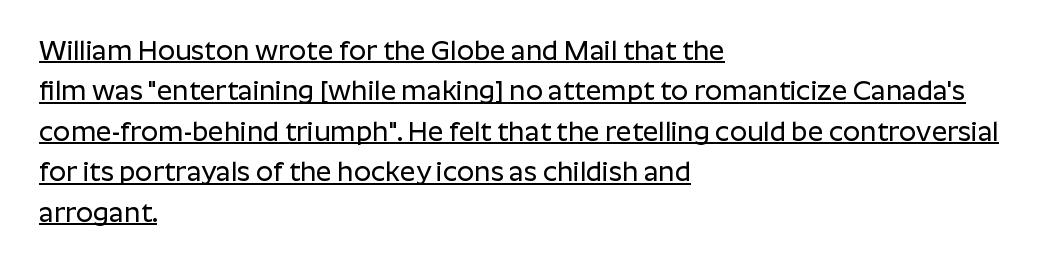
Compared with a centered layout, this one pins lines to the left instead. Ascenders rise straight up at ninety degrees. Check the space under the baseline: a stroke is drawn there. Reading down the column, the eye jumps a familiar distance to each next line.
